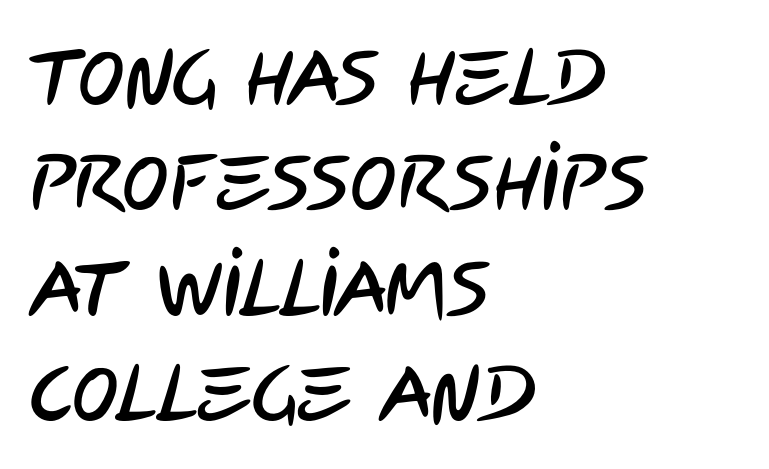
The image shows 78 px condensed sans-serif type; set left-aligned, normal line spacing (1.35x), normal letter spacing, not underlined; low stroke contrast and a large x-height.
